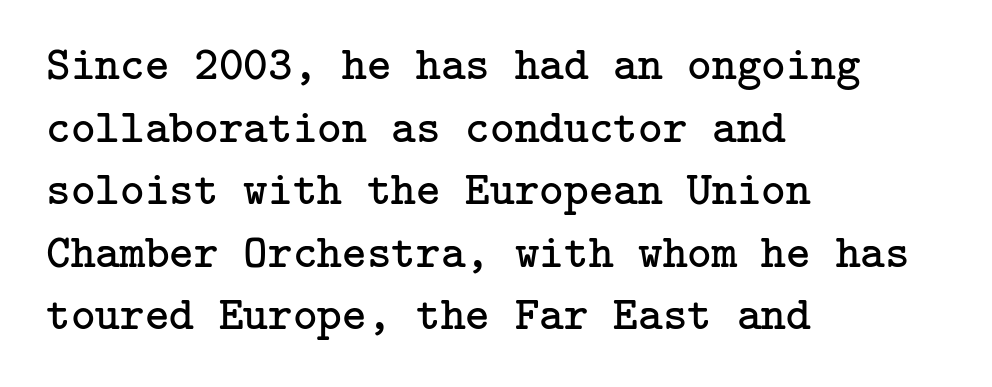
{"serif": "yes", "italic": "no", "bold": "no", "weight": "regular", "width": "normal", "stroke_contrast": "low", "x_height": "medium", "underline": "no", "align": "left", "line_spacing": "normal", "line_spacing_ratio": 1.33, "letter_spacing": "normal", "letter_spacing_em": 0.0, "glyph_px": 47}
